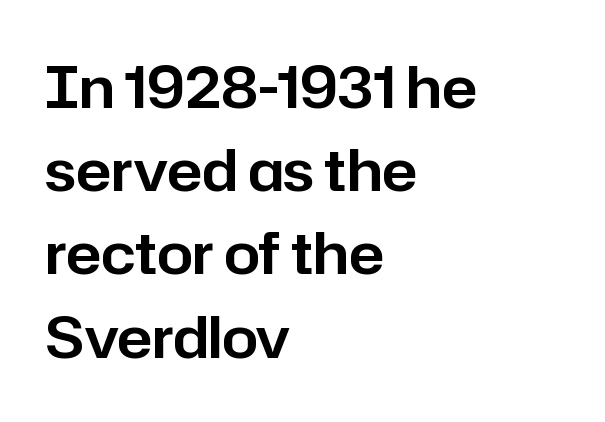
Q: Is the text italic (slanted)? A: No, it is upright.
Q: Is the typeface a serif or a sans-serif typeface? A: Sans-serif.
Q: Is the text underlined? A: No.
Q: How is the paragraph aligned? A: Left-aligned.
Q: Is the spacing between letters normal or unusually wide? A: Normal.
Q: Is the spacing between lines tight, normal or loose? A: Normal.
Q: Width (condensed, normal, or wide)? A: Normal.
Q: Stroke contrast? A: Low.
Q: x-height? A: Medium.
Q: Monospaced? A: No.
